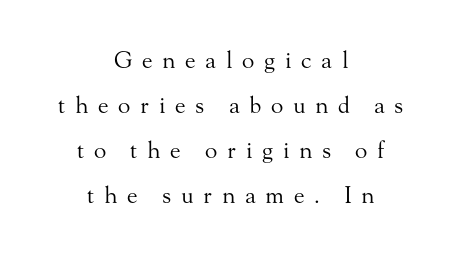
Bold? No — there's no thickening of the strokes. Glance below the letters and you will spot only blank space. This block would shrink considerably if given ordinary leading; it's expanded now. Letter spacing: wide. The type sits square on the baseline with zero lean. Neither beginnings nor endings align; midpoints do.
